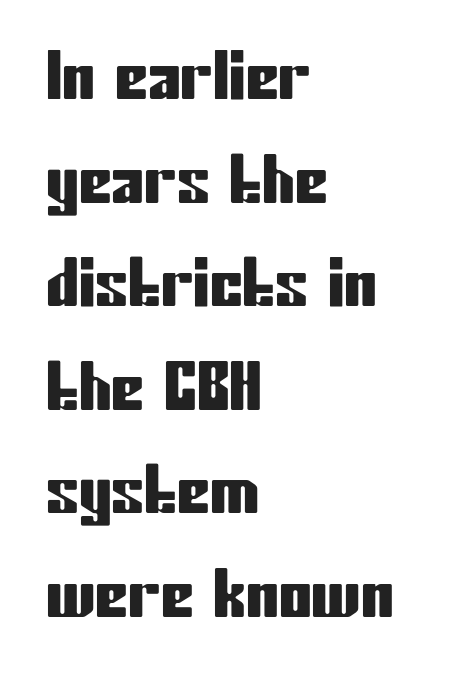
The image shows 66 px condensed sans-serif type, upright; set left-aligned, normal line spacing (1.57x), normal letter spacing, not underlined; low stroke contrast and a medium x-height.
